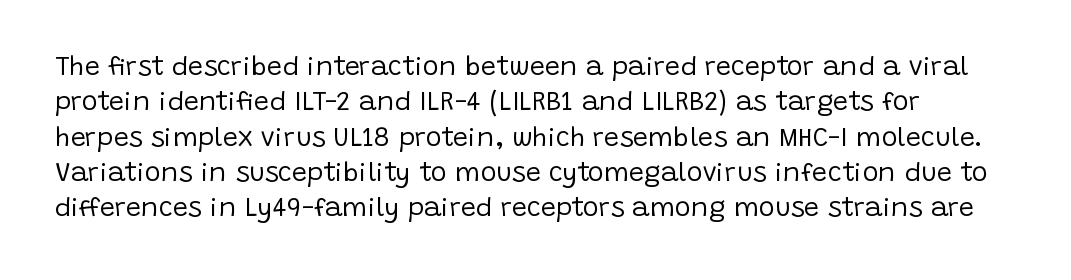
The typesetting does not lean heavy: it is not bold. The foot of each line stays bare and open. One glance says typical: line gaps are just what's usual. Vertical strokes here are truly vertical. Observe the ordinary spacing: letters are neighbours, not strangers.
